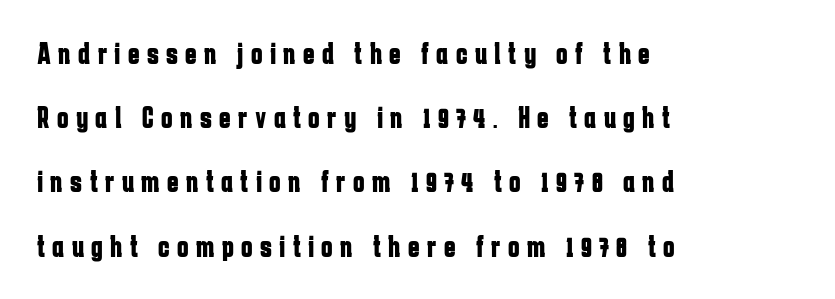
A typesetter would call this proportional, since set widths differ per character. A typesetter would label this face a sans. Compared with an ordinary text face, these strokes are far heavier — a full bold. Here the glyphs are tracked loosely, breaking word shapes into spaced letters.
